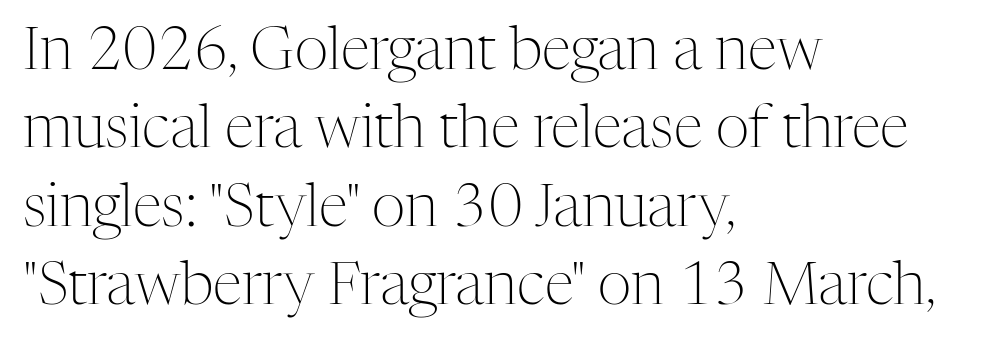
{"serif": "yes", "italic": "no", "bold": "no", "weight": "light", "width": "normal", "stroke_contrast": "medium", "x_height": "medium", "monospaced": "no", "underline": "no", "align": "left", "line_spacing": "normal", "line_spacing_ratio": 1.33, "letter_spacing": "normal", "letter_spacing_em": 0.0, "glyph_px": 59}
